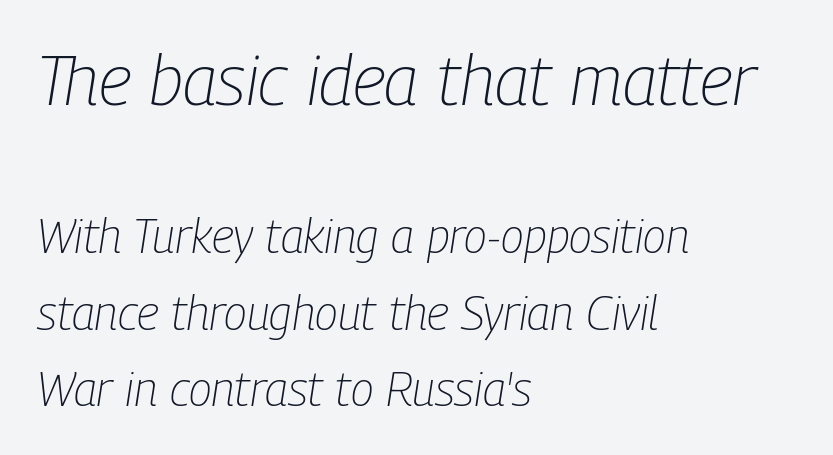
Q: Is the text bold? A: No.
Q: Is the text italic (slanted)? A: Yes, it leans right by about 9 degrees.
Q: Is the text underlined? A: No.
Q: How is the paragraph aligned? A: Left-aligned.
Q: Is the spacing between letters normal or unusually wide? A: Normal.
Q: Is the spacing between lines tight, normal or loose? A: Normal.
Q: Which block of text is set in a larger size, the first (top) or the second (bottom)? A: The first (top) one.
Q: Width (condensed, normal, or wide)? A: Condensed.
Q: Stroke contrast? A: Low.
Q: x-height? A: Medium.
Q: Monospaced? A: No.
